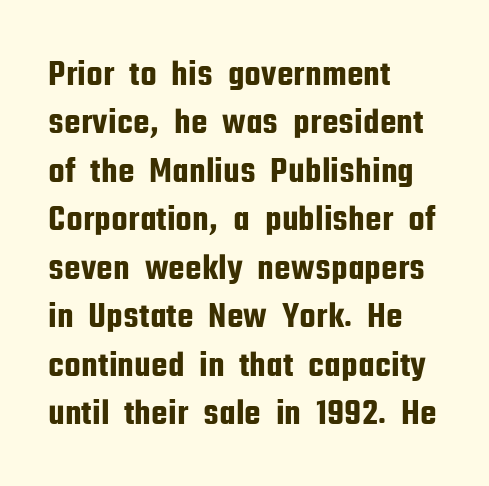
The image shows 37 px condensed sans-serif type, upright; set left-aligned, normal line spacing (1.31x), normal letter spacing, not underlined; low stroke contrast and a medium x-height.
